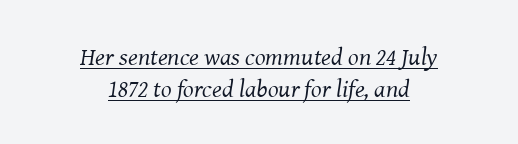
{"italic": "yes", "lean": "right", "slant_degrees": 8, "bold": "no", "underline": "yes", "align": "center", "line_spacing": "normal", "line_spacing_ratio": 1.27, "letter_spacing": "normal", "letter_spacing_em": 0.0, "glyph_px": 25}
